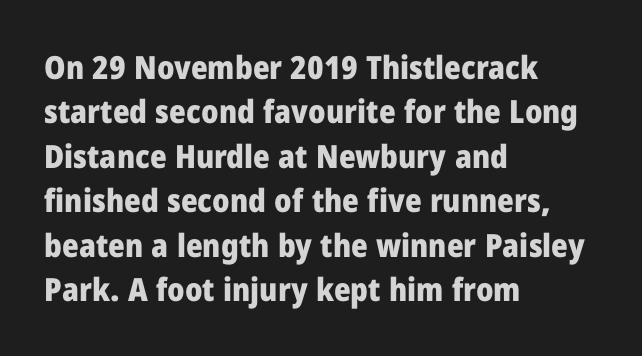
{"serif": "no", "italic": "no", "bold": "yes", "weight": "heavy", "width": "normal", "stroke_contrast": "low", "x_height": "medium", "monospaced": "no", "underline": "no", "align": "left", "line_spacing": "normal", "line_spacing_ratio": 1.39, "letter_spacing": "normal", "letter_spacing_em": 0.0, "glyph_px": 32}
